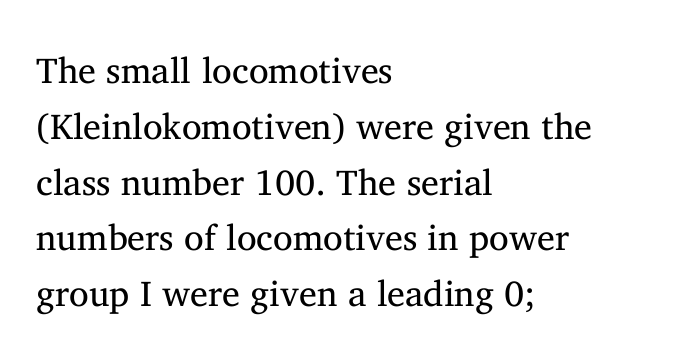
{"serif": "yes", "italic": "no", "bold": "no", "weight": "regular", "width": "normal", "stroke_contrast": "medium", "x_height": "medium", "monospaced": "no", "underline": "no", "align": "left", "line_spacing": "normal", "line_spacing_ratio": 1.55, "letter_spacing": "normal", "letter_spacing_em": 0.0, "glyph_px": 36}
